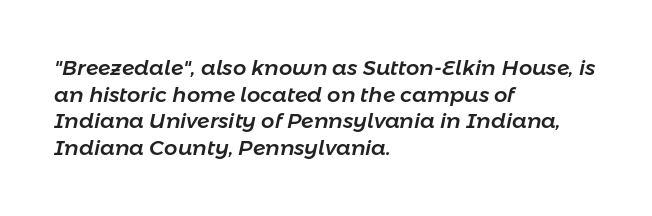
A bare baseline throughout the passage. Where is the straight margin? On the left. The rendering uses a moderate line-height, typical for paragraphs. The line texture is even and compact thanks to regular tracking. The whole block is typeset with a tilt.
